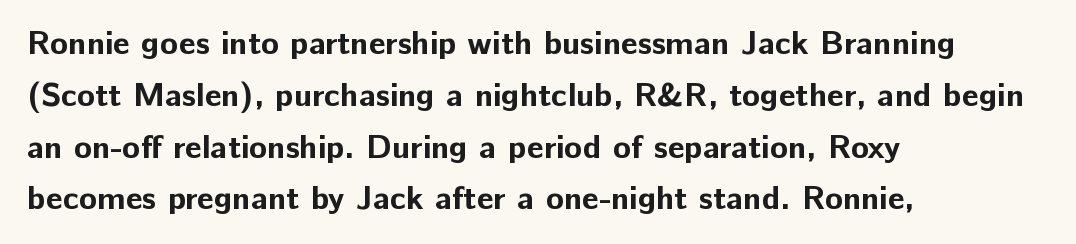
A typesetter would mark this as roman, not italic. Descenders hang freely into open space. This rendering leaves character spacing at its baseline value. Leftover space on each line is placed entirely after the last word. Letterform terminals end flat and unadorned throughout the passage. Strokes here are thick enough to call this a true bold.
